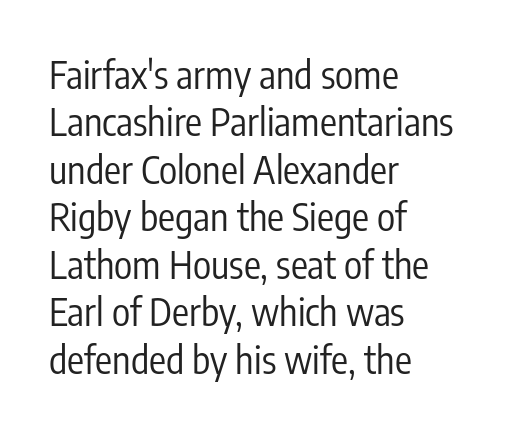
{"serif": "no", "italic": "no", "bold": "no", "weight": "regular", "width": "condensed", "stroke_contrast": "low", "x_height": "medium", "monospaced": "no", "underline": "no", "align": "left", "line_spacing": "normal", "line_spacing_ratio": 1.25, "letter_spacing": "normal", "letter_spacing_em": 0.0, "glyph_px": 38}
